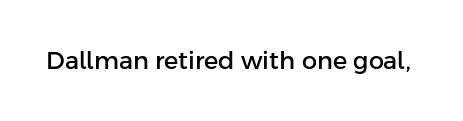
{"italic": "no", "underline": "no", "letter_spacing": "normal", "letter_spacing_em": 0.0, "glyph_px": 24}
